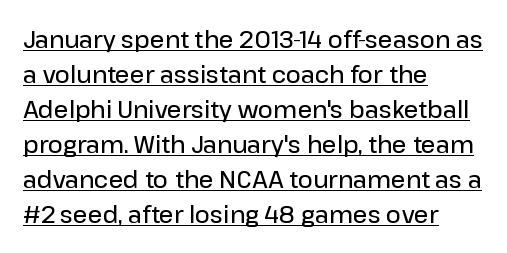
The image shows 23 px text type, upright; set left-aligned, normal line spacing (1.52x), normal letter spacing, underlined.
